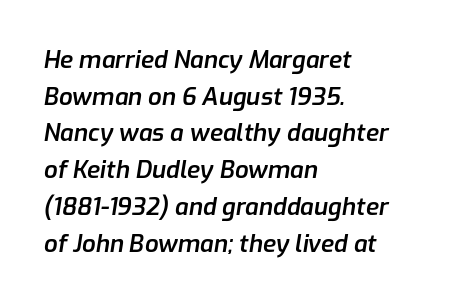
The image shows 24 px text type, italic (leaning right); set left-aligned, normal line spacing (1.53x), normal letter spacing, not underlined.
